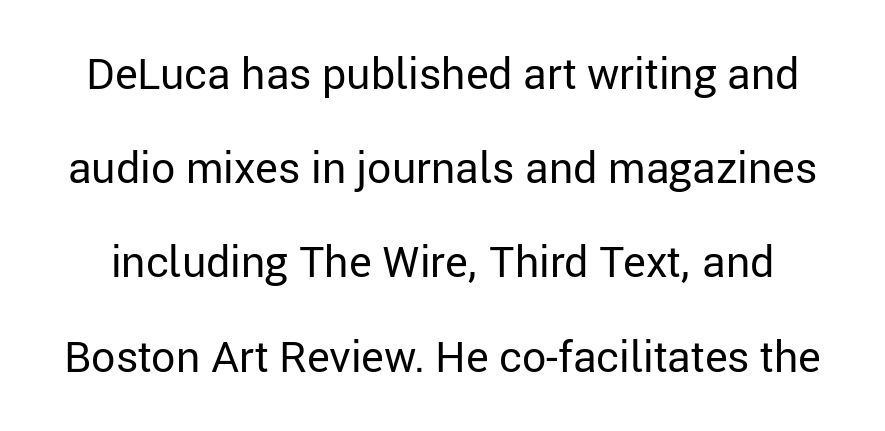
The image shows 43 px regular-weight sans-serif type, upright; set loose line spacing (2.19x), normal letter spacing, not underlined; low stroke contrast and a medium x-height.
